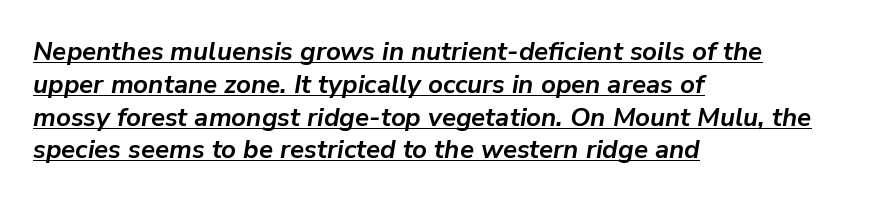
The image shows 26 px bold type, italic (leaning right); set left-aligned, normal line spacing (1.26x), normal letter spacing, underlined.
